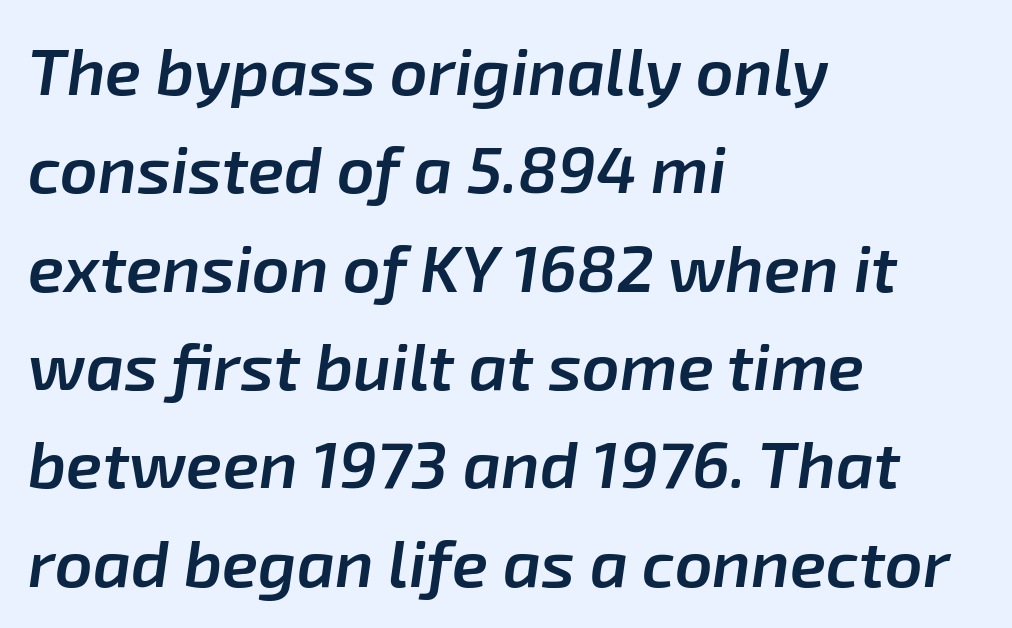
Q: Is the text bold? A: Semi-bold.
Q: Is the text italic (slanted)? A: Yes, it leans right by about 8 degrees.
Q: Is the text underlined? A: No.
Q: How is the paragraph aligned? A: Left-aligned.
Q: Is the spacing between letters normal or unusually wide? A: Normal.
Q: Is the spacing between lines tight, normal or loose? A: Normal.
Q: Width (condensed, normal, or wide)? A: Normal.
Q: Stroke contrast? A: Low.
Q: x-height? A: Medium.
Q: Monospaced? A: No.
